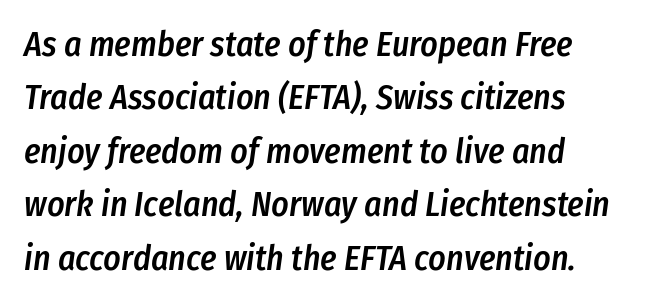
Q: Is the text bold? A: Semi-bold.
Q: Is the text italic (slanted)? A: Yes, it leans right by about 8 degrees.
Q: Is the text underlined? A: No.
Q: Is the spacing between letters normal or unusually wide? A: Normal.
Q: Is the spacing between lines tight, normal or loose? A: Normal.
Q: Width (condensed, normal, or wide)? A: Condensed.
Q: Stroke contrast? A: Low.
Q: x-height? A: Medium.
Q: Monospaced? A: No.
